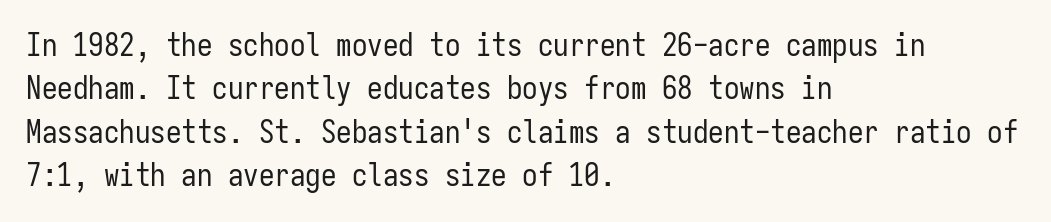
{"serif": "no", "italic": "no", "bold": "no", "weight": "regular", "width": "condensed", "stroke_contrast": "low", "x_height": "medium", "monospaced": "yes", "underline": "no", "align": "left", "line_spacing": "normal", "line_spacing_ratio": 1.4, "letter_spacing": "normal", "letter_spacing_em": 0.0, "glyph_px": 31}
